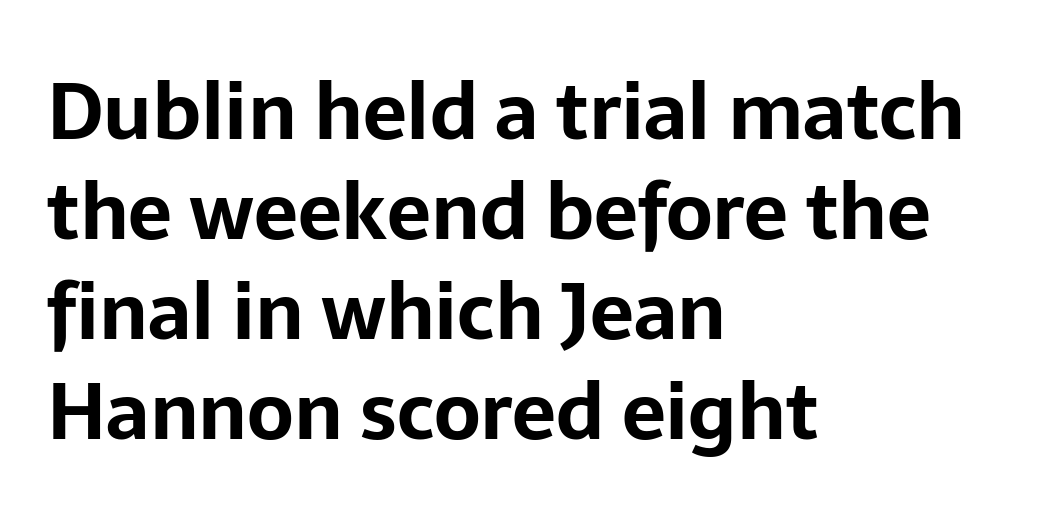
The image shows 78 px bold sans-serif type, upright; set left-aligned, normal line spacing (1.28x), normal letter spacing, not underlined; low stroke contrast and a medium x-height.
